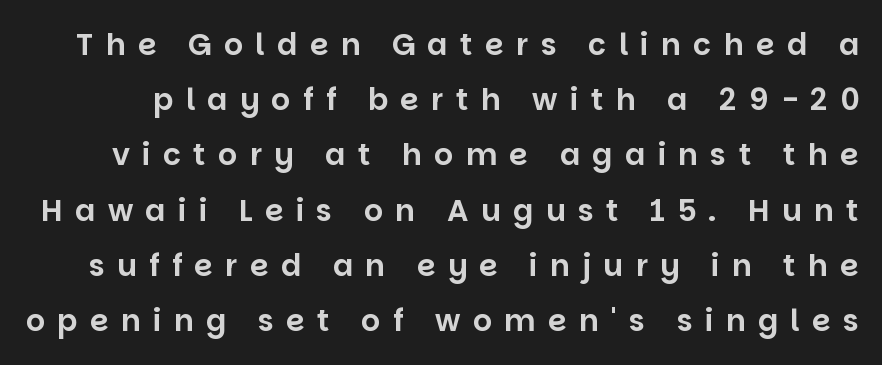
{"serif": "no", "italic": "no", "width": "normal", "stroke_contrast": "low", "x_height": "large", "monospaced": "no", "underline": "no", "line_spacing_ratio": 1.84, "letter_spacing": "wide", "letter_spacing_em": 0.41, "glyph_px": 30}
